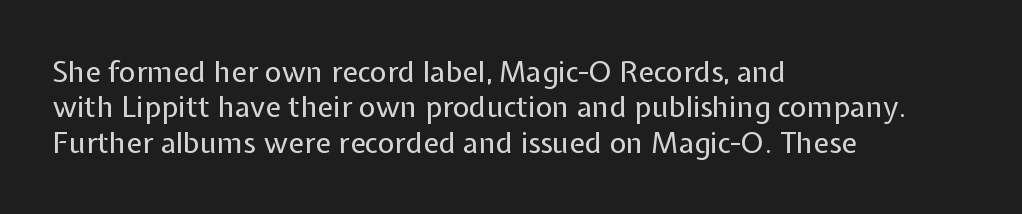
The image shows 29 px regular-weight sans-serif type, upright; set left-aligned, line spacing 1.22x, normal letter spacing, not underlined; low stroke contrast and a medium x-height.
